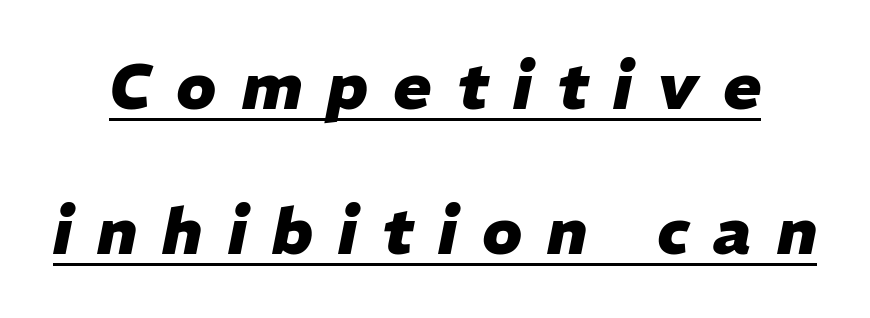
Q: Is the text bold? A: Yes.
Q: Is the text italic (slanted)? A: Yes, it leans right by about 11 degrees.
Q: Is the text underlined? A: Yes.
Q: Is the spacing between letters normal or unusually wide? A: Unusually wide.
Q: Is the spacing between lines tight, normal or loose? A: Loose.
Q: Width (condensed, normal, or wide)? A: Normal.
Q: Stroke contrast? A: Low.
Q: x-height? A: Medium.
Q: Monospaced? A: No.
